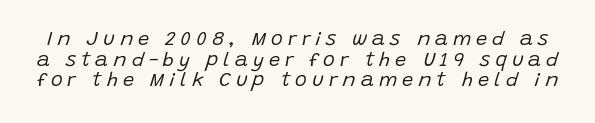
Q: Is the text bold? A: No.
Q: Is the text italic (slanted)? A: Yes, it leans right by about 15 degrees.
Q: Is the text underlined? A: No.
Q: Is the spacing between letters normal or unusually wide? A: Unusually wide.
Q: Is the spacing between lines tight, normal or loose? A: Tight.
